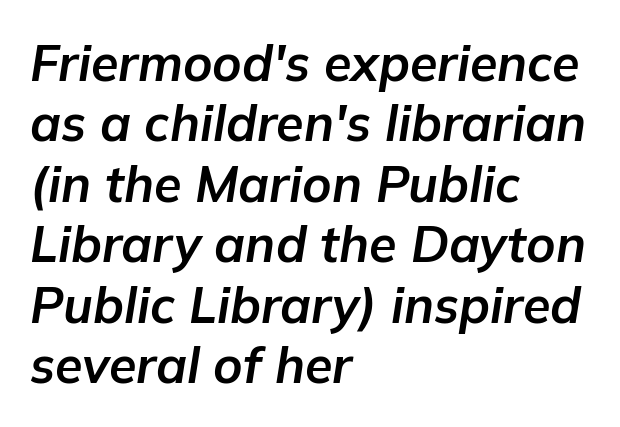
Q: Is the text bold? A: Yes.
Q: Is the text italic (slanted)? A: Yes, it leans right by about 9 degrees.
Q: Is the text underlined? A: No.
Q: How is the paragraph aligned? A: Left-aligned.
Q: Is the spacing between letters normal or unusually wide? A: Normal.
Q: Width (condensed, normal, or wide)? A: Normal.
Q: Stroke contrast? A: Low.
Q: x-height? A: Medium.
Q: Monospaced? A: No.
